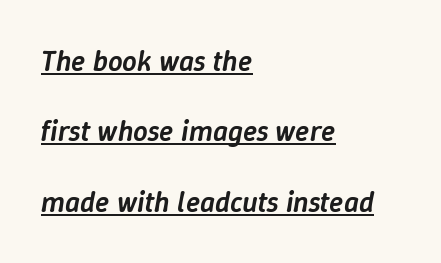
Q: Is the text bold? A: Semi-bold.
Q: Is the text italic (slanted)? A: Yes, it leans right by about 9 degrees.
Q: Is the text underlined? A: Yes.
Q: How is the paragraph aligned? A: Left-aligned.
Q: Is the spacing between letters normal or unusually wide? A: Normal.
Q: Is the spacing between lines tight, normal or loose? A: Loose.
Q: Width (condensed, normal, or wide)? A: Normal.
Q: Stroke contrast? A: Low.
Q: x-height? A: Medium.
Q: Monospaced? A: No.
